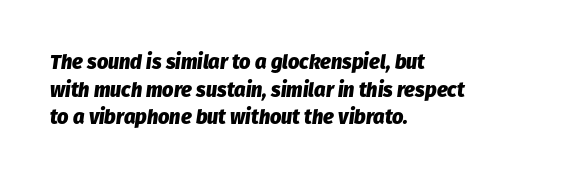
Does the leading feel generous? No, just average. You could call the tracking neutral — neither tight nor loose. The typography opts for an oblique posture over an upright one. Letters rest on an invisible, unmarked baseline.
